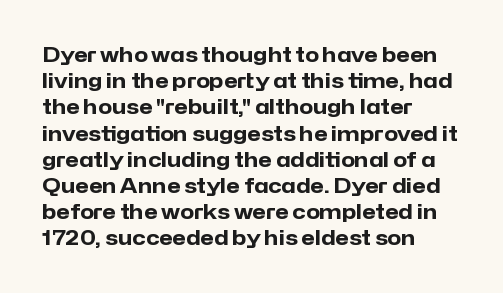
The image shows 20 px bold type, upright; set left-aligned, normal line spacing (1.31x), normal letter spacing, not underlined.
